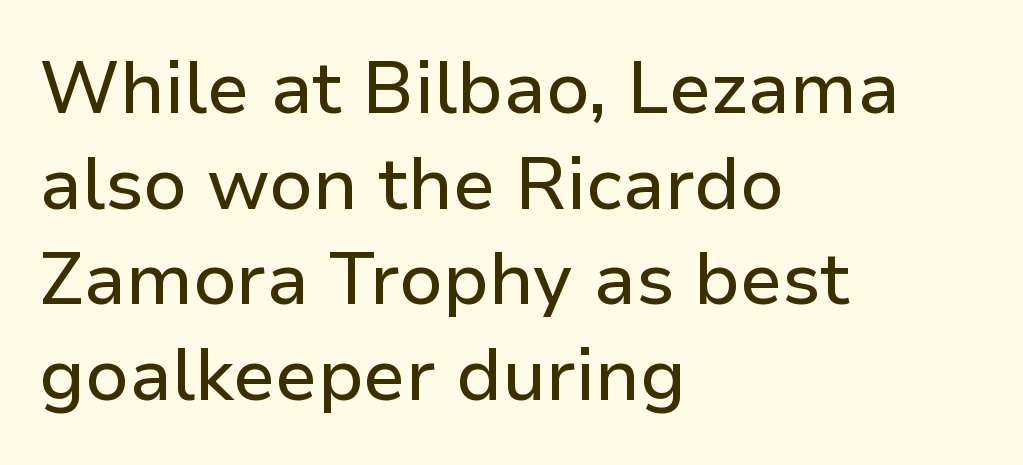
Q: Is the text italic (slanted)? A: No, it is upright.
Q: Is the typeface a serif or a sans-serif typeface? A: Sans-serif.
Q: Is the text underlined? A: No.
Q: How is the paragraph aligned? A: Left-aligned.
Q: Is the spacing between letters normal or unusually wide? A: Normal.
Q: Is the spacing between lines tight, normal or loose? A: Normal.
Q: Width (condensed, normal, or wide)? A: Normal.
Q: Stroke contrast? A: Low.
Q: x-height? A: Medium.
Q: Monospaced? A: No.
